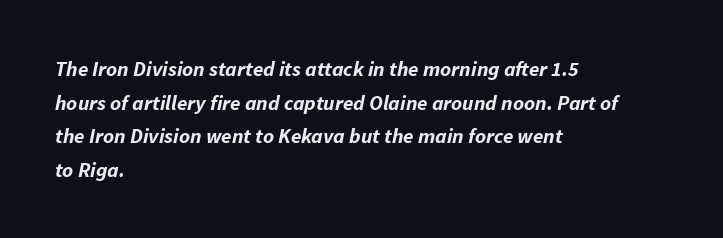
{"italic": "yes", "lean": "right", "slant_degrees": 11, "bold": "yes", "underline": "no", "align": "left", "line_spacing": "normal", "line_spacing_ratio": 1.6, "letter_spacing": "normal", "letter_spacing_em": 0.0, "glyph_px": 21}
